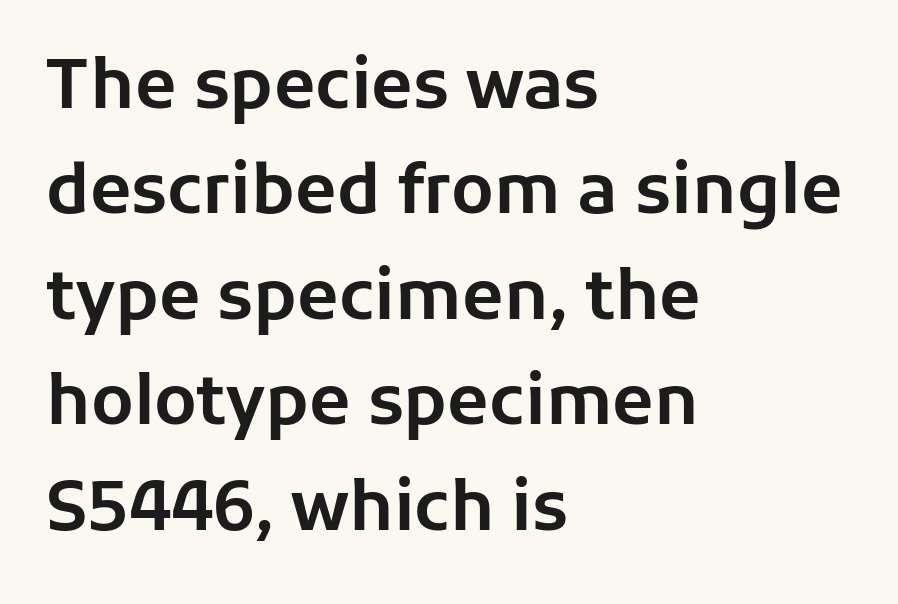
{"serif": "no", "italic": "no", "width": "normal", "stroke_contrast": "low", "x_height": "medium", "monospaced": "no", "underline": "no", "align": "left", "line_spacing": "normal", "line_spacing_ratio": 1.55, "letter_spacing": "normal", "letter_spacing_em": 0.0, "glyph_px": 68}
